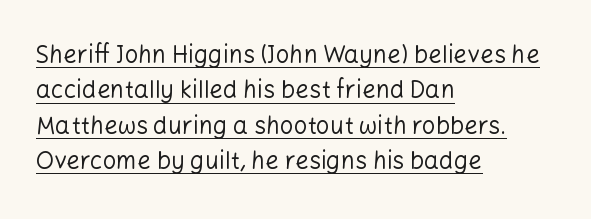
Does extra space separate the letters? No, they use regular spacing. The face used here appears with an underline applied. A typesetter would call this leading conventional body-copy spacing. This is the regular roman posture of the typeface.
